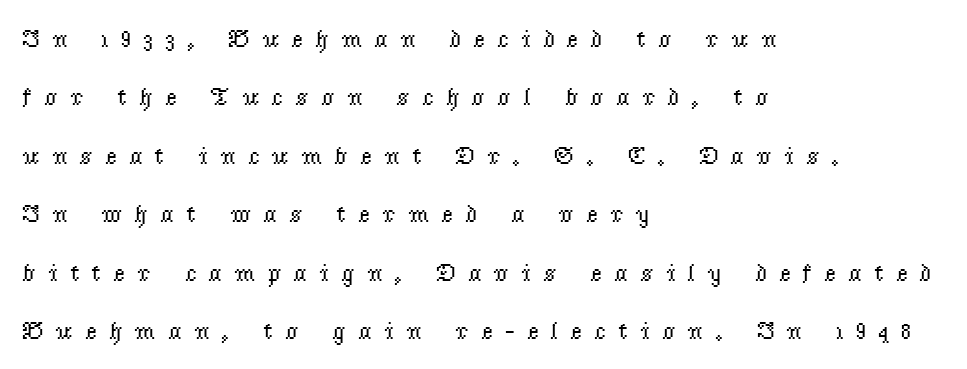
Q: Is the text bold? A: No.
Q: Is the text italic (slanted)? A: No, it is upright.
Q: Is the text underlined? A: No.
Q: How is the paragraph aligned? A: Left-aligned.
Q: Is the spacing between letters normal or unusually wide? A: Unusually wide.
Q: Is the spacing between lines tight, normal or loose? A: Loose.
